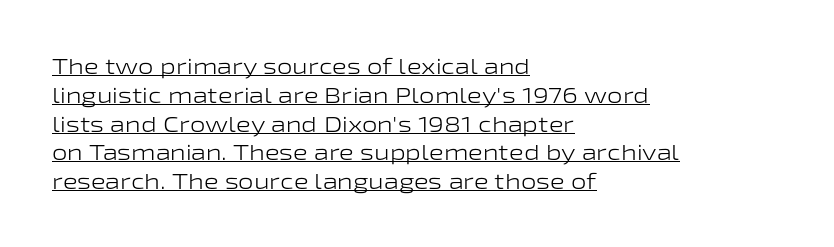
The horizontal fit of the characters is conventional and even. Heft: none added — not bold. Does a line run under the words? Yes, clearly. Honestly, the row spacing looks completely unremarkable. These lines were composed using upright roman letters. Horizontally, the lines are justified to the leading edge only.
